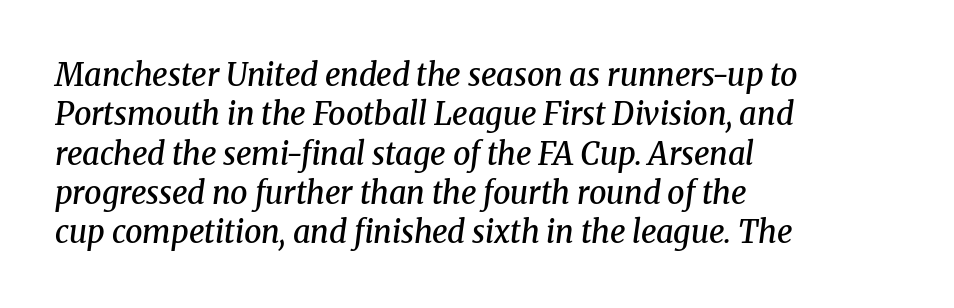
Q: Is the text bold? A: Semi-bold.
Q: Is the text italic (slanted)? A: Yes, it leans right by about 8 degrees.
Q: Is the typeface a serif or a sans-serif typeface? A: Serif.
Q: Is the text underlined? A: No.
Q: How is the paragraph aligned? A: Left-aligned.
Q: Is the spacing between letters normal or unusually wide? A: Normal.
Q: Is the spacing between lines tight, normal or loose? A: Normal.
Q: Width (condensed, normal, or wide)? A: Normal.
Q: Stroke contrast? A: Medium.
Q: x-height? A: Medium.
Q: Monospaced? A: No.
